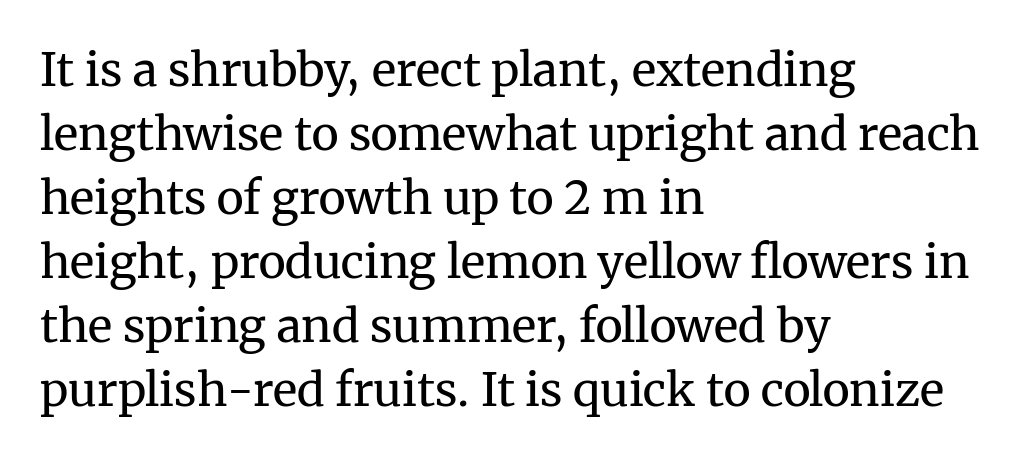
{"serif": "yes", "italic": "no", "bold": "no", "weight": "regular", "width": "normal", "stroke_contrast": "medium", "x_height": "medium", "monospaced": "no", "underline": "no", "align": "left", "line_spacing": "normal", "line_spacing_ratio": 1.39, "letter_spacing": "normal", "letter_spacing_em": 0.0, "glyph_px": 46}
